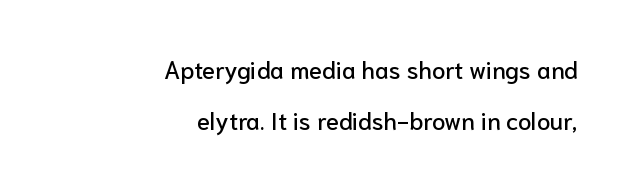
A bare baseline throughout the passage. The letters sit at their default tracking, neither squeezed nor spread. A typesetter would mark this as roman, not italic. Is the block centered? No — it sits flush against the right margin. Honestly, the rows look like they've been pulled way apart.
